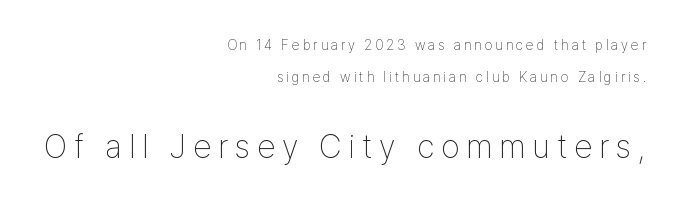
Q: Is the text bold? A: No.
Q: Is the text italic (slanted)? A: No, it is upright.
Q: Is the typeface a serif or a sans-serif typeface? A: Sans-serif.
Q: Is the text underlined? A: No.
Q: How is the paragraph aligned? A: Right-aligned.
Q: Is the spacing between letters normal or unusually wide? A: Unusually wide.
Q: Is the spacing between lines tight, normal or loose? A: Loose.
Q: Which block of text is set in a larger size, the first (top) or the second (bottom)? A: The second (bottom) one.
Q: Width (condensed, normal, or wide)? A: Condensed.
Q: Stroke contrast? A: Low.
Q: x-height? A: Medium.
Q: Monospaced? A: No.
